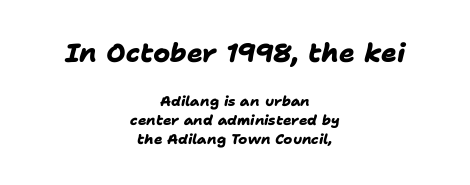
What weight is shown? A full bold with thick strokes. Character size in the leading block exceeds that of the trailing block. Words appear dense and cohesive because spacing is normal. Whoever set this chose a conventional vertical rhythm. Letters rest on an invisible, unmarked baseline. In CSS terms this would be text-align: center.
